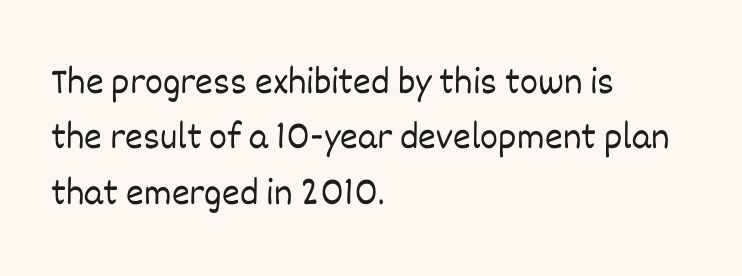
Q: Is the text bold? A: No.
Q: Is the text italic (slanted)? A: No, it is upright.
Q: Is the text underlined? A: No.
Q: How is the paragraph aligned? A: Left-aligned.
Q: Is the spacing between letters normal or unusually wide? A: Normal.
Q: Is the spacing between lines tight, normal or loose? A: Normal.
Q: Width (condensed, normal, or wide)? A: Normal.
Q: Stroke contrast? A: Low.
Q: x-height? A: Large.
Q: Monospaced? A: No.
